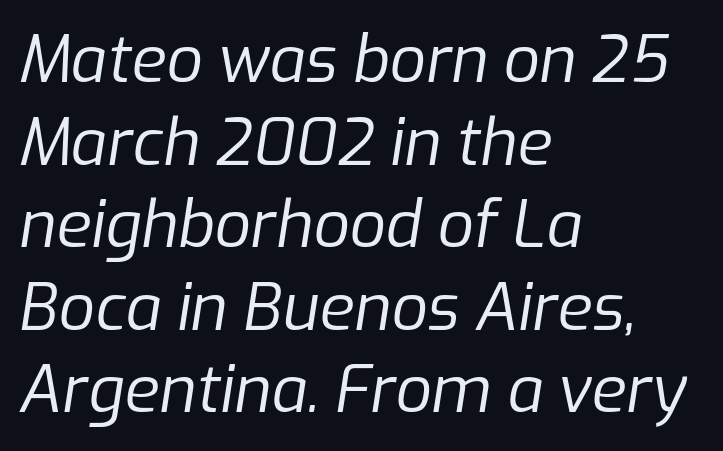
The image shows 64 px regular-weight type, italic (leaning right); set left-aligned, normal line spacing (1.29x), normal letter spacing, not underlined; low stroke contrast and a medium x-height.
